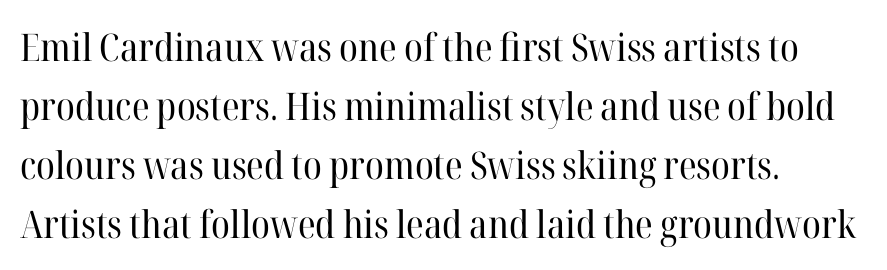
{"serif": "yes", "italic": "no", "bold": "no", "weight": "regular", "width": "normal", "stroke_contrast": "high", "x_height": "medium", "monospaced": "no", "underline": "no", "align": "left", "line_spacing": "normal", "line_spacing_ratio": 1.55, "letter_spacing": "normal", "letter_spacing_em": 0.0, "glyph_px": 38}
